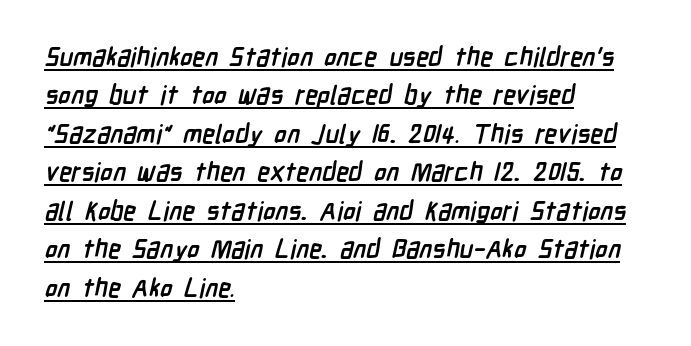
In terms of leading, this rendering sits right in the middle. The strokes are fattened all the way to bold. The horizontal fit of the characters is conventional and even. This rendering features underlined lettering. Horizontally, the lines are justified to the leading edge only.
